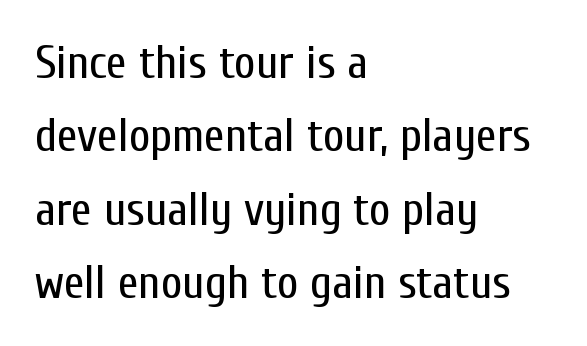
The image shows 47 px regular-weight, condensed sans-serif type, upright; set left-aligned, normal line spacing (1.56x), normal letter spacing, not underlined; low stroke contrast and a medium x-height.
